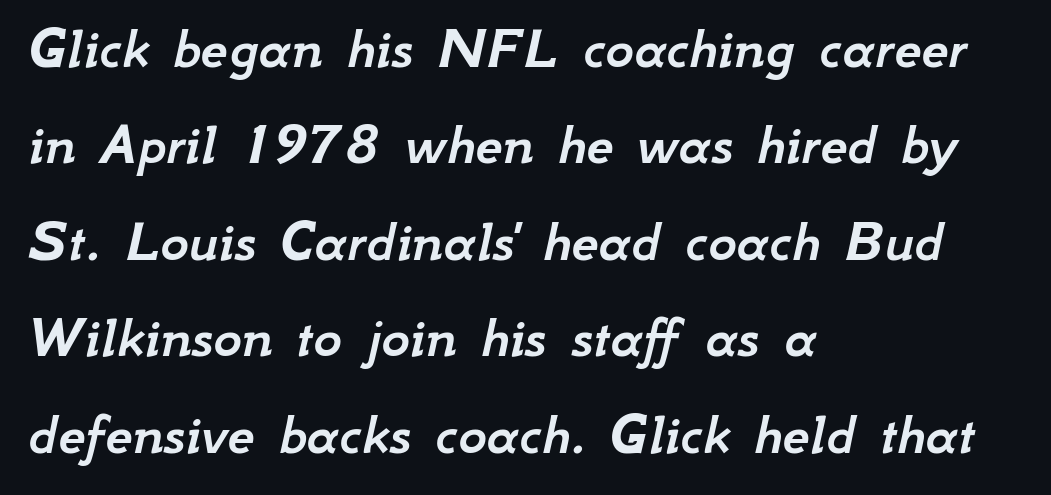
The image shows 61 px text type, italic (leaning right); set left-aligned, normal line spacing (1.58x), normal letter spacing, not underlined; low stroke contrast and a small x-height.
